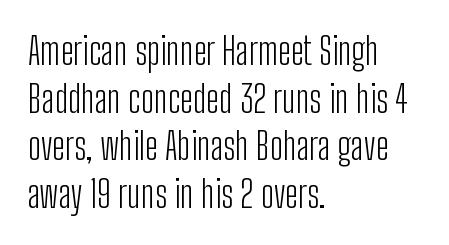
Q: Is the text bold? A: No.
Q: Is the text italic (slanted)? A: No, it is upright.
Q: Is the typeface a serif or a sans-serif typeface? A: Sans-serif.
Q: Is the text underlined? A: No.
Q: How is the paragraph aligned? A: Left-aligned.
Q: Is the spacing between letters normal or unusually wide? A: Normal.
Q: Is the spacing between lines tight, normal or loose? A: Normal.
Q: Width (condensed, normal, or wide)? A: Condensed.
Q: Stroke contrast? A: Low.
Q: x-height? A: Medium.
Q: Monospaced? A: No.
